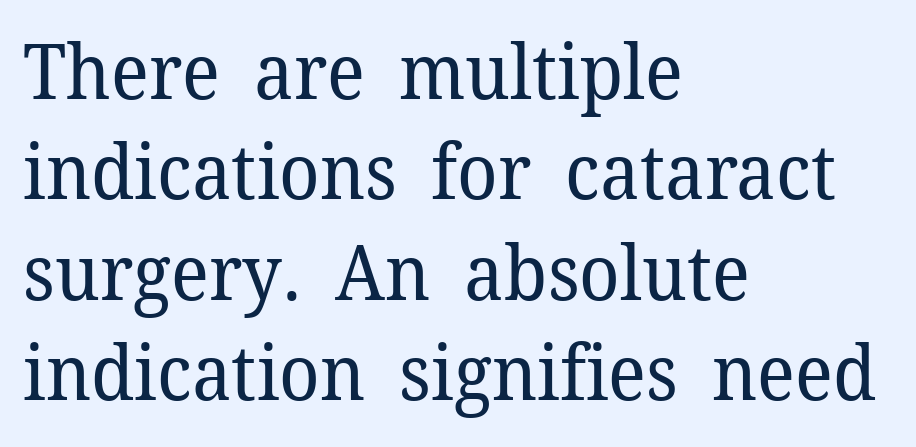
The image shows 76 px regular-weight serif type, upright; set left-aligned, normal line spacing (1.32x), normal letter spacing, not underlined; low stroke contrast and a medium x-height.
